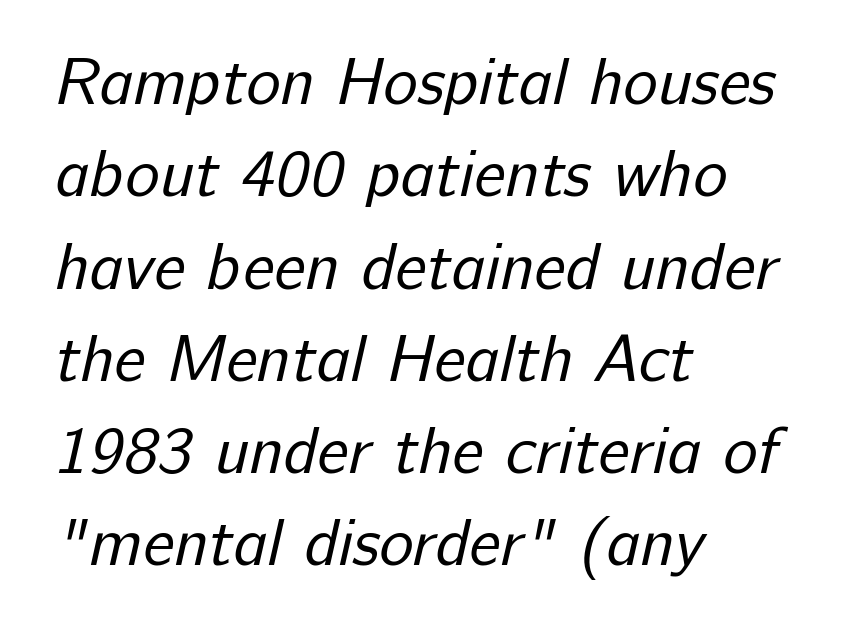
Q: Is the text bold? A: No.
Q: Is the typeface a serif or a sans-serif typeface? A: Sans-serif.
Q: Is the text underlined? A: No.
Q: How is the paragraph aligned? A: Left-aligned.
Q: Is the spacing between letters normal or unusually wide? A: Normal.
Q: Is the spacing between lines tight, normal or loose? A: Normal.
Q: Width (condensed, normal, or wide)? A: Normal.
Q: Stroke contrast? A: Low.
Q: x-height? A: Medium.
Q: Monospaced? A: No.
